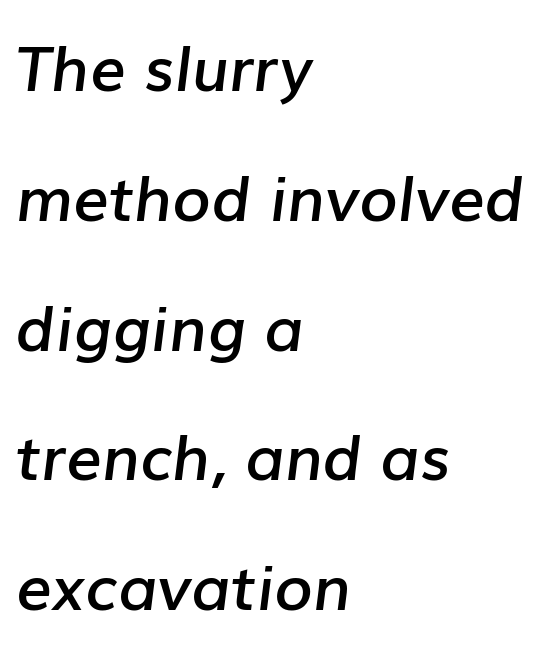
Q: Is the text bold? A: Semi-bold.
Q: Is the text italic (slanted)? A: Yes, it leans right by about 7 degrees.
Q: Is the text underlined? A: No.
Q: How is the paragraph aligned? A: Left-aligned.
Q: Is the spacing between letters normal or unusually wide? A: Normal.
Q: Is the spacing between lines tight, normal or loose? A: Loose.
Q: Width (condensed, normal, or wide)? A: Normal.
Q: Stroke contrast? A: Low.
Q: x-height? A: Medium.
Q: Monospaced? A: No.
